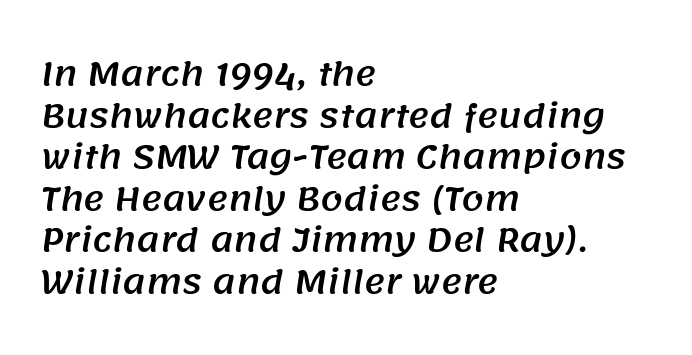
The text block is weighted toward the left margin, trailing off unevenly rightward. The letters sit at their default tracking, neither squeezed nor spread. Descenders hang freely into open space. Compared with typical paragraphs, the rows here are spaced about the same. This rendering employs a face without finishing strokes, i.e., a sans-serif.
